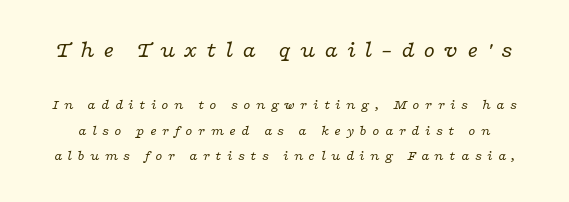
{"italic": "yes", "lean": "right", "slant_degrees": 16, "bold": "no", "underline": "no", "line_spacing_ratio": 1.82, "letter_spacing": "wide", "letter_spacing_em": 0.37, "larger_block": "first", "size_ratio": 1.64, "glyph_px": 23}
